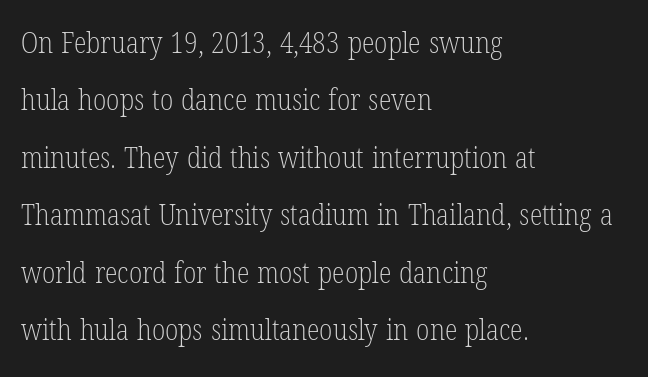
{"serif": "yes", "italic": "no", "bold": "no", "weight": "light", "width": "condensed", "stroke_contrast": "low", "x_height": "medium", "monospaced": "no", "underline": "no", "align": "left", "line_spacing": "loose", "line_spacing_ratio": 1.98, "letter_spacing": "normal", "letter_spacing_em": 0.0, "glyph_px": 29}
